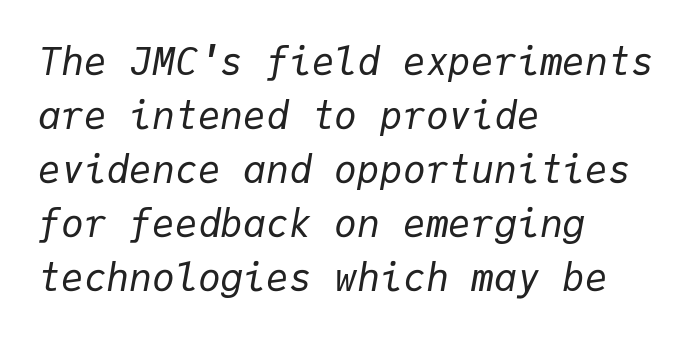
{"italic": "yes", "lean": "right", "slant_degrees": 9, "bold": "no", "weight": "regular", "width": "normal", "stroke_contrast": "low", "x_height": "medium", "monospaced": "yes", "underline": "no", "align": "left", "line_spacing": "normal", "line_spacing_ratio": 1.42, "letter_spacing": "normal", "letter_spacing_em": 0.0, "glyph_px": 38}
